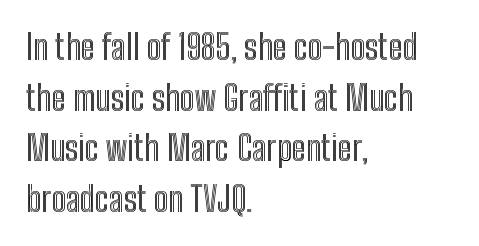
{"italic": "no", "width": "condensed", "x_height": "medium", "monospaced": "no", "underline": "no", "align": "left", "line_spacing": "normal", "line_spacing_ratio": 1.49, "letter_spacing": "normal", "letter_spacing_em": 0.0, "glyph_px": 34}
